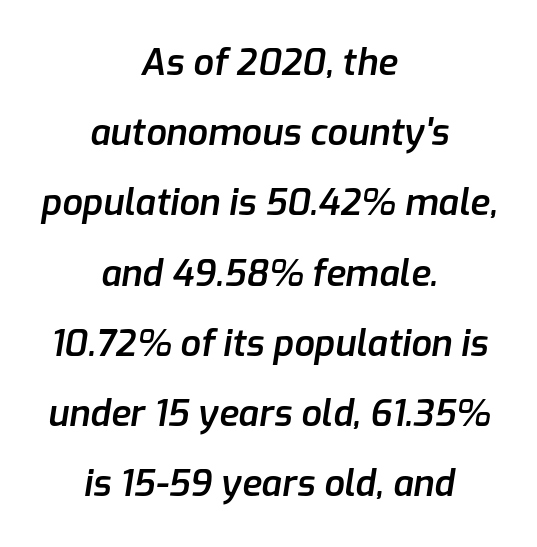
The image shows 36 px semibold type, italic (leaning right); set centered, loose line spacing (1.95x), normal letter spacing, not underlined; low stroke contrast and a medium x-height.
